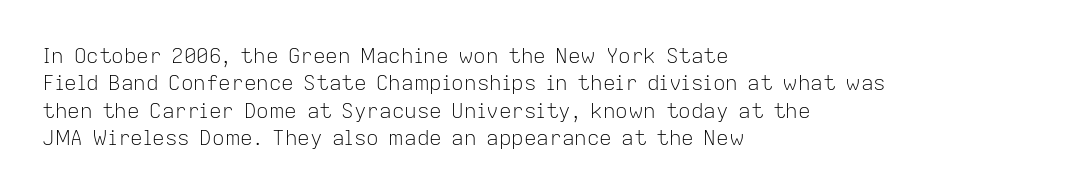
The image shows 21 px text type, upright; set left-aligned, normal line spacing (1.3x), normal letter spacing, not underlined.
